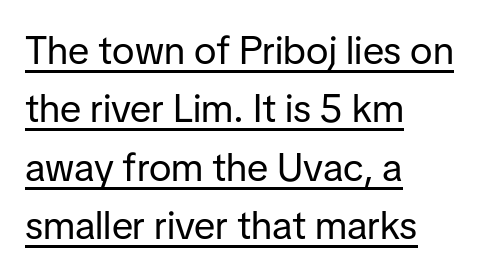
The image shows 39 px regular-weight sans-serif type, upright; set left-aligned, normal line spacing (1.5x), normal letter spacing, underlined; low stroke contrast and a medium x-height.
